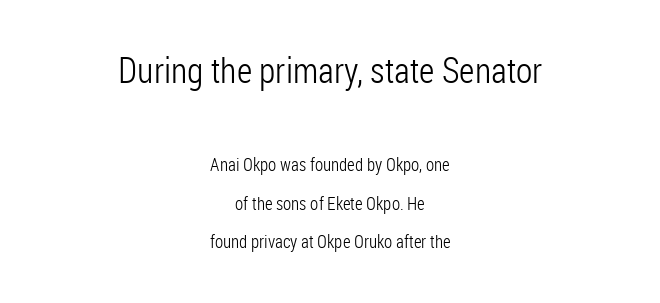
The specimen reads as upright at a glance. Only glyphs here, with clear space below each row. The letterforms sit shoulder to shoulder at normal distance. Serif or sans? Sans — the stroke terminals are bare.
